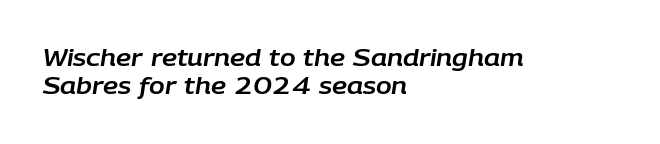
Q: Is the text italic (slanted)? A: Yes, it leans right by about 9 degrees.
Q: Is the text underlined? A: No.
Q: How is the paragraph aligned? A: Left-aligned.
Q: Is the spacing between letters normal or unusually wide? A: Normal.
